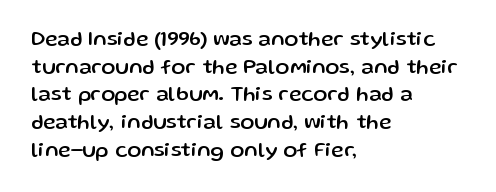
Every character sits straight up, as roman type does. Decoration check: the copy has no underline. A normal amount of white space separates one row of letters from the next. The passage shown has conventional tracking throughout.
